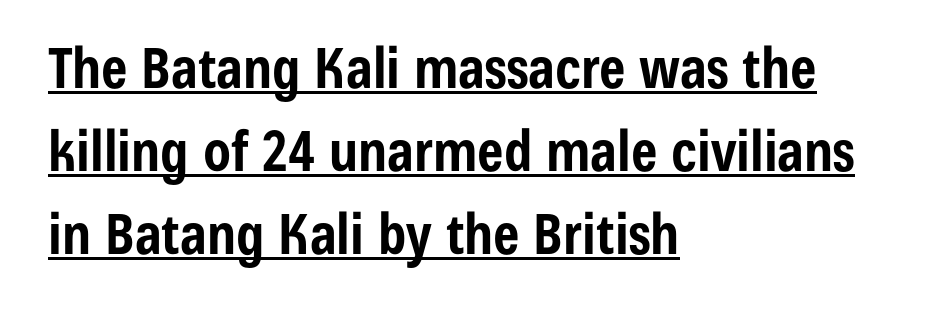
Q: Is the text bold? A: Yes.
Q: Is the text italic (slanted)? A: No, it is upright.
Q: Is the typeface a serif or a sans-serif typeface? A: Sans-serif.
Q: Is the text underlined? A: Yes.
Q: How is the paragraph aligned? A: Left-aligned.
Q: Is the spacing between letters normal or unusually wide? A: Normal.
Q: Is the spacing between lines tight, normal or loose? A: Normal.
Q: Width (condensed, normal, or wide)? A: Condensed.
Q: Stroke contrast? A: Low.
Q: x-height? A: Medium.
Q: Monospaced? A: No.
